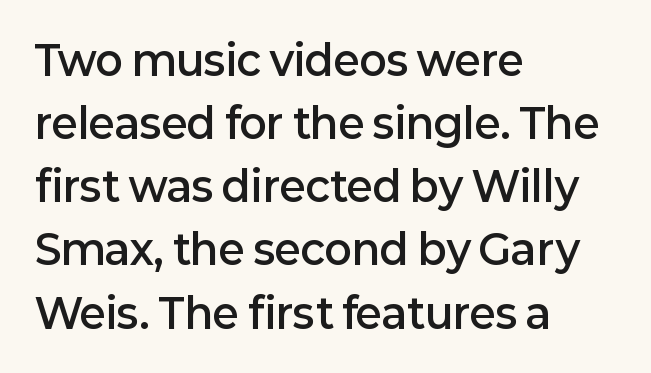
Does the lettering tilt? It doesn't — this is upright. Check under the words: just untouched page. Look at the stroke-to-counter ratio: somewhat heavy, a semibold. This sample has the flowing, uneven cadence of proportional lettering. In CSS terms this would be text-align: left. Short note: letters normally spaced.
